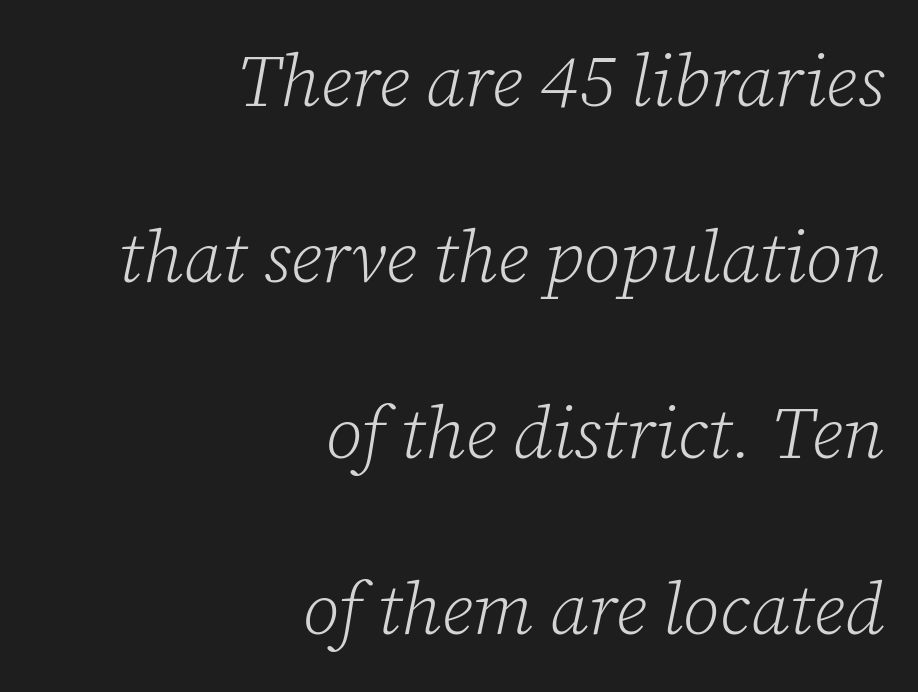
The image shows 73 px light serif type, italic (leaning right); set right-aligned, loose line spacing (2.41x), normal letter spacing, not underlined; low stroke contrast and a medium x-height.
